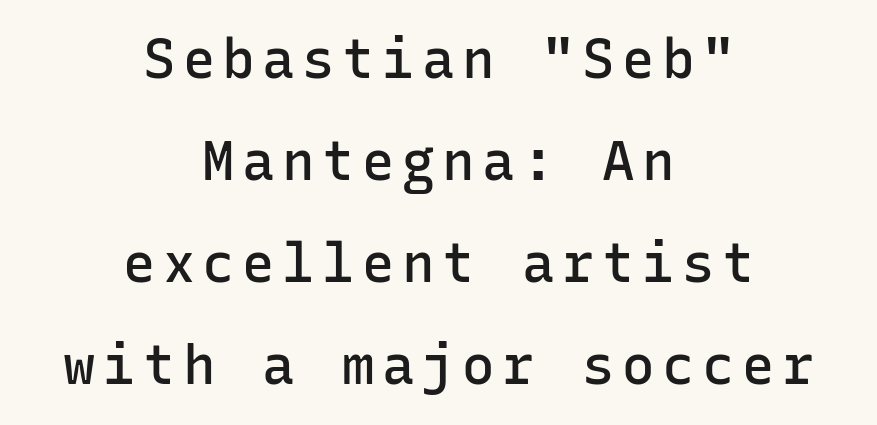
{"serif": "no", "italic": "no", "bold": "semi", "weight": "semibold", "width": "normal", "stroke_contrast": "low", "x_height": "medium", "monospaced": "yes", "underline": "no", "align": "center", "line_spacing_ratio": 1.89, "glyph_px": 54}
